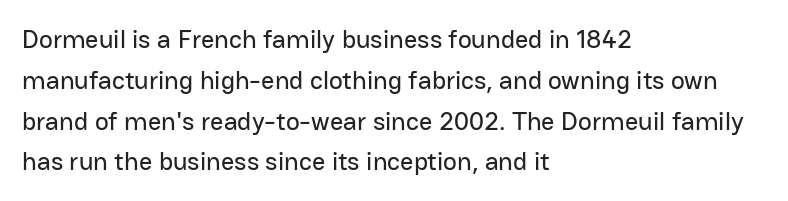
The space between consecutive lines is moderate. This sample uses plain, unmodified letter spacing. Layout note: lines flush left. No italicization has been applied; the sample stays upright. The passage shown is not underscored anywhere.
